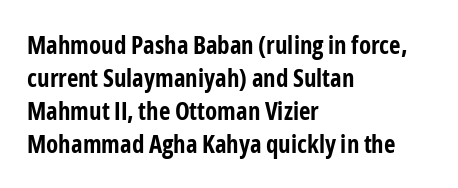
A full-strength bold gives these letters their thick strokes. The gaps between neighbouring characters are ordinary and unremarkable. The lines sit at an ordinary, default distance from one another. Descender tails drop into unmarked territory.
